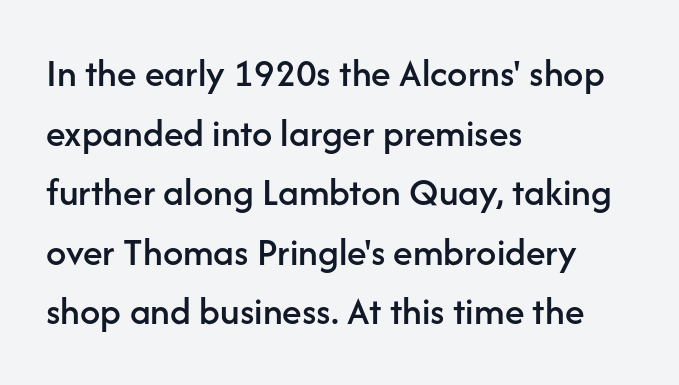
Q: Is the text italic (slanted)? A: No, it is upright.
Q: Is the typeface a serif or a sans-serif typeface? A: Sans-serif.
Q: Is the text underlined? A: No.
Q: How is the paragraph aligned? A: Left-aligned.
Q: Is the spacing between letters normal or unusually wide? A: Normal.
Q: Is the spacing between lines tight, normal or loose? A: Normal.
Q: Width (condensed, normal, or wide)? A: Normal.
Q: Stroke contrast? A: Low.
Q: x-height? A: Medium.
Q: Monospaced? A: No.
